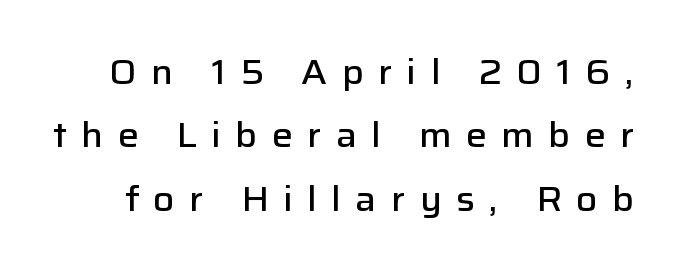
{"serif": "no", "italic": "no", "bold": "semi", "weight": "semibold", "width": "normal", "stroke_contrast": "low", "x_height": "medium", "monospaced": "no", "underline": "no", "line_spacing_ratio": 1.81, "letter_spacing": "wide", "letter_spacing_em": 0.41, "glyph_px": 35}
